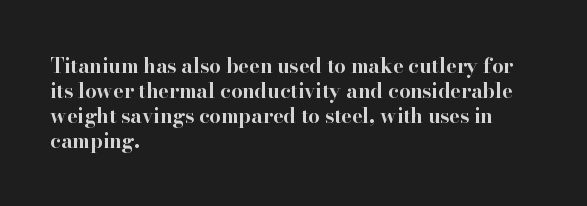
The image shows 20 px bold type, upright; set left-aligned, normal line spacing (1.25x), normal letter spacing, not underlined.
